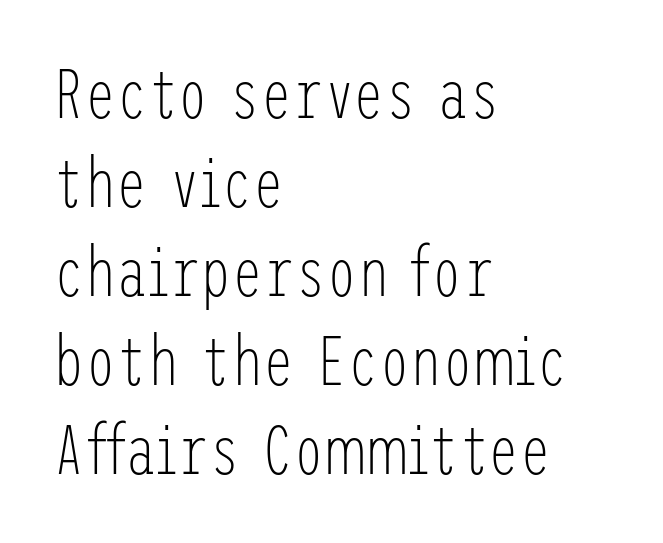
{"serif": "no", "italic": "no", "bold": "no", "weight": "light", "width": "condensed", "stroke_contrast": "low", "x_height": "medium", "underline": "no", "align": "left", "line_spacing": "normal", "line_spacing_ratio": 1.27, "letter_spacing": "normal", "letter_spacing_em": 0.0, "glyph_px": 70}
